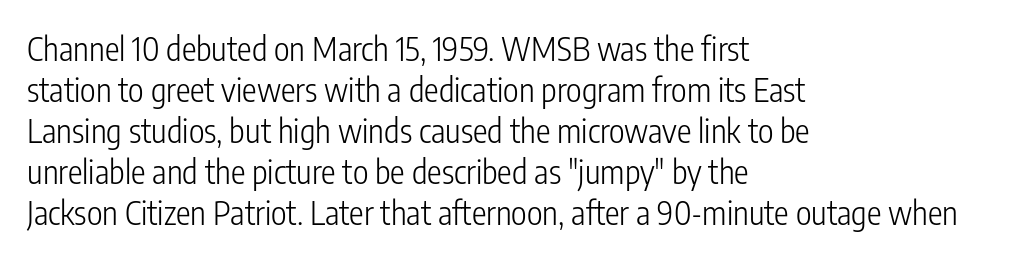
No chunkiness to these letters — they're not bold. These lines keep a tight, regular rhythm from letter to letter. The passage shown is not underscored anywhere. Every stem runs plumb, perpendicular to the baseline.
